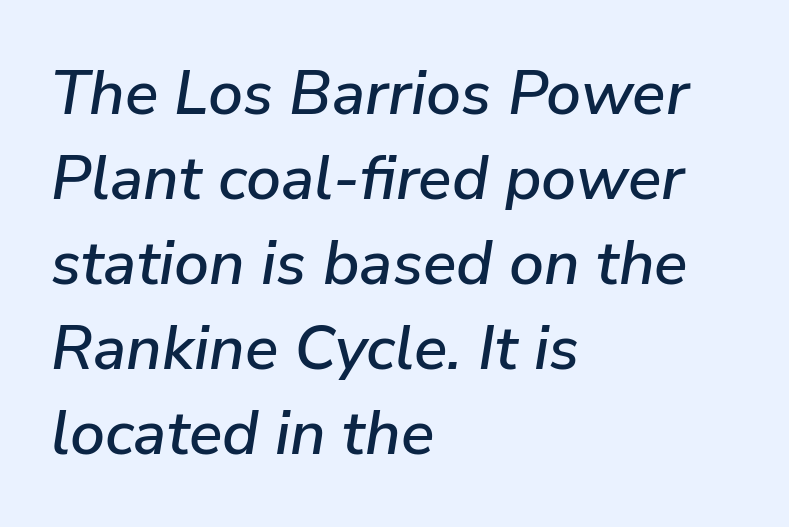
The image shows 62 px text type, italic (leaning right); set left-aligned, normal line spacing (1.37x), normal letter spacing, not underlined; low stroke contrast and a medium x-height.
